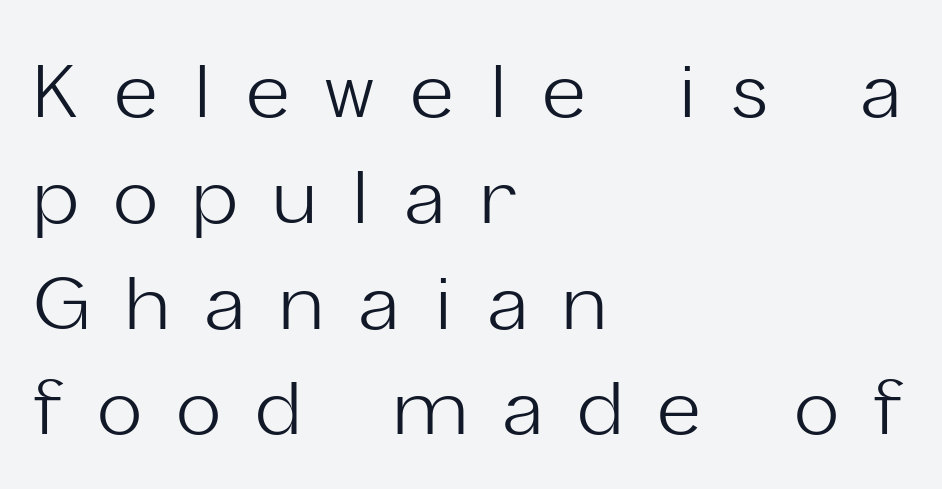
Q: Is the text bold? A: No.
Q: Is the text italic (slanted)? A: No, it is upright.
Q: Is the typeface a serif or a sans-serif typeface? A: Sans-serif.
Q: Is the text underlined? A: No.
Q: How is the paragraph aligned? A: Left-aligned.
Q: Is the spacing between letters normal or unusually wide? A: Unusually wide.
Q: Is the spacing between lines tight, normal or loose? A: Normal.
Q: Width (condensed, normal, or wide)? A: Normal.
Q: Stroke contrast? A: Low.
Q: x-height? A: Medium.
Q: Monospaced? A: No.
